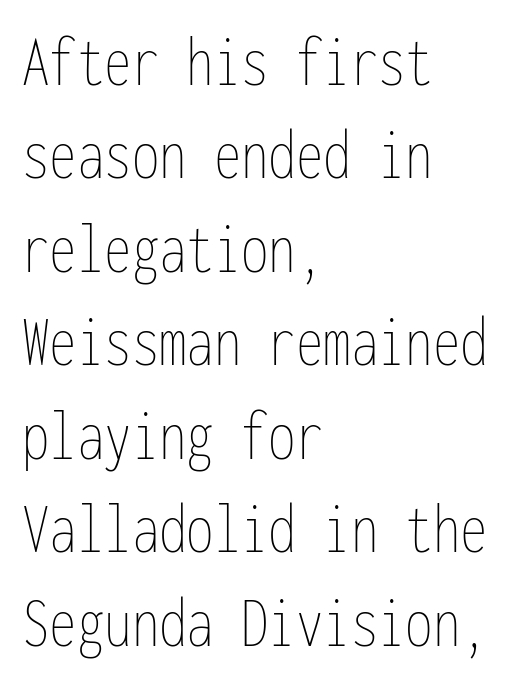
Q: Is the text bold? A: No.
Q: Is the text italic (slanted)? A: No, it is upright.
Q: Is the text underlined? A: No.
Q: How is the paragraph aligned? A: Left-aligned.
Q: Is the spacing between letters normal or unusually wide? A: Normal.
Q: Is the spacing between lines tight, normal or loose? A: Normal.
Q: Width (condensed, normal, or wide)? A: Condensed.
Q: Stroke contrast? A: Low.
Q: x-height? A: Medium.
Q: Monospaced? A: Yes.
